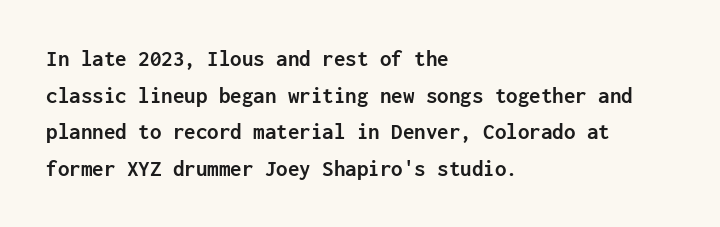
The image shows 23 px bold type, upright; set left-aligned, normal line spacing (1.59x), normal letter spacing, not underlined.
